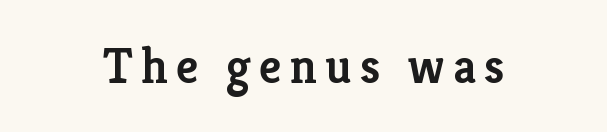
What weight is shown? A semibold, between regular and bold. Unmarked baselines from the first word to the last. Tall strokes in this sample are plumb rather than angled. These lines are rendered in a variable-pitch font. The compositor balanced each line on the midline. The type family on display is of the serif kind.
